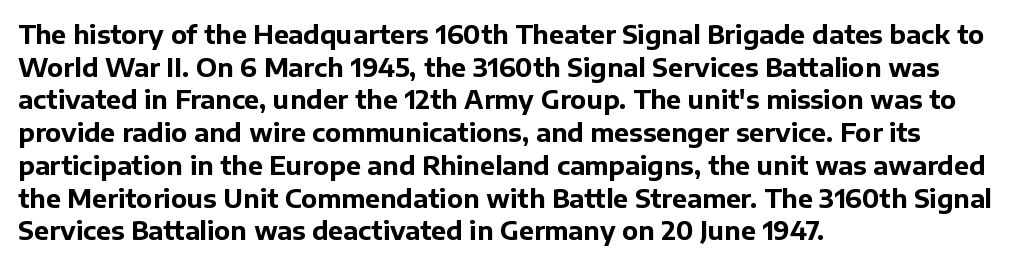
Q: Is the text bold? A: Yes.
Q: Is the text italic (slanted)? A: No, it is upright.
Q: Is the text underlined? A: No.
Q: How is the paragraph aligned? A: Left-aligned.
Q: Is the spacing between letters normal or unusually wide? A: Normal.
Q: Is the spacing between lines tight, normal or loose? A: Normal.
